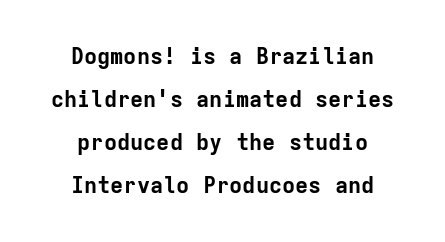
The image shows 22 px bold type, upright; set centered, loose line spacing (1.95x), normal letter spacing, not underlined.
